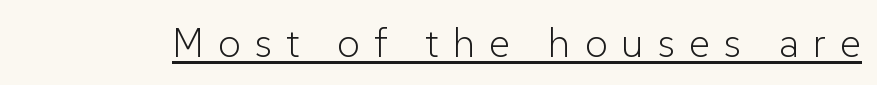
{"serif": "no", "italic": "no", "bold": "no", "weight": "light", "width": "normal", "stroke_contrast": "low", "x_height": "medium", "monospaced": "no", "underline": "yes", "letter_spacing": "wide", "letter_spacing_em": 0.34, "glyph_px": 41}
